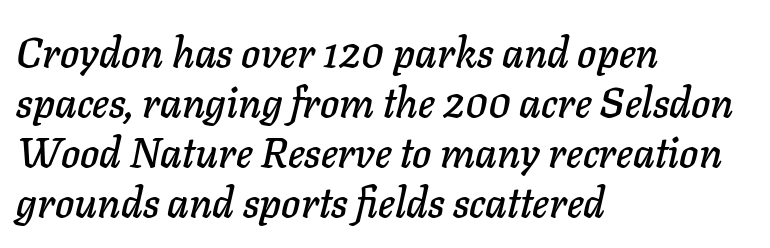
The image shows 41 px text type, italic (leaning right); set left-aligned, line spacing 1.22x, normal letter spacing, not underlined; low stroke contrast and a medium x-height.
